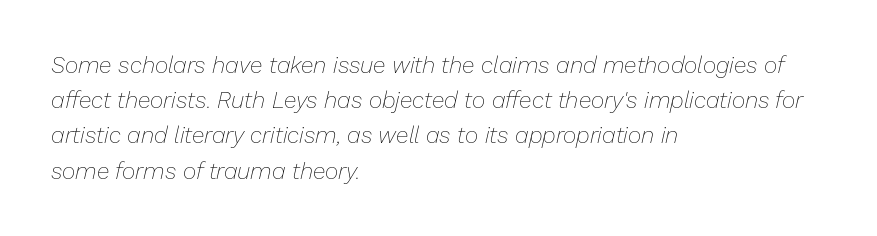
A typesetter would mark this as italic. Each row of text sits above clean, open space. Each stroke keeps to a modest, everyday thickness or less. Regarding leading, the lines here are spaced in the standard way. The text block is weighted toward the left margin, trailing off unevenly rightward.
